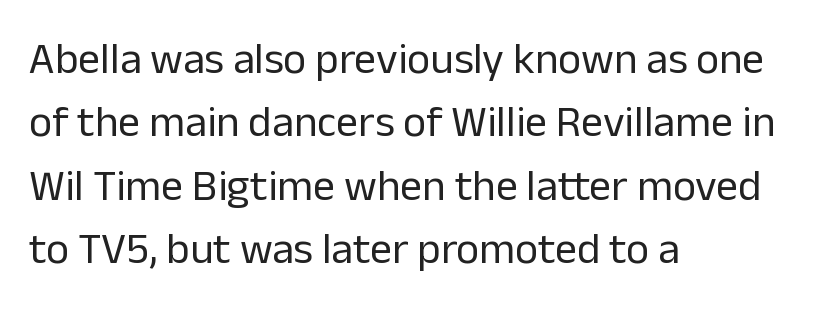
The image shows 44 px regular-weight sans-serif type, upright; set left-aligned, normal line spacing (1.44x), normal letter spacing, not underlined; low stroke contrast and a medium x-height.
